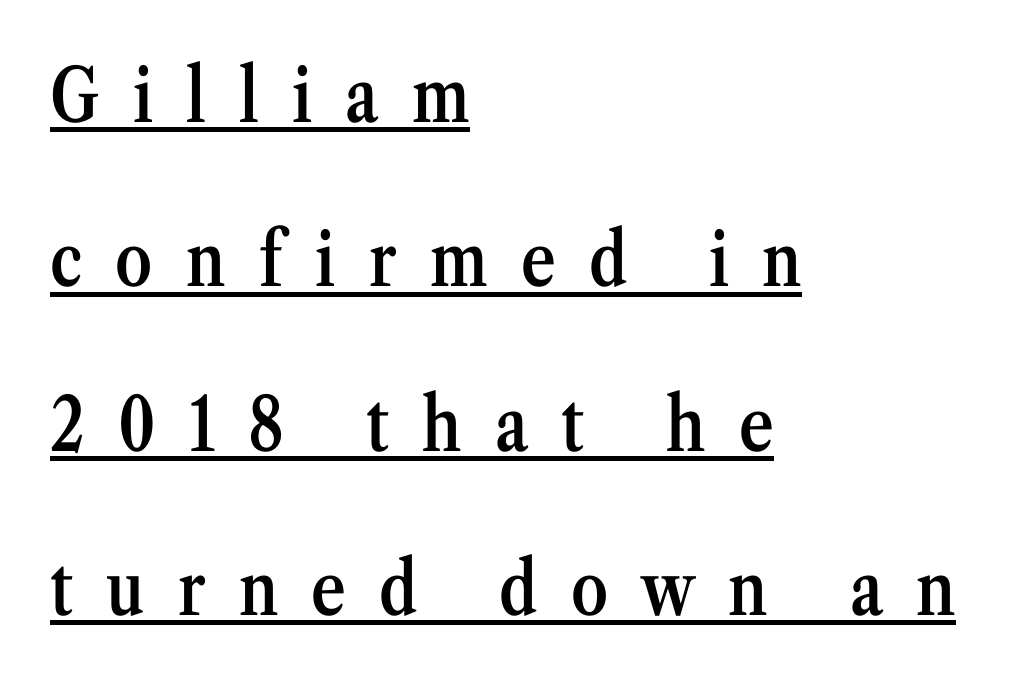
{"serif": "yes", "italic": "no", "bold": "semi", "weight": "semibold", "width": "condensed", "stroke_contrast": "medium", "x_height": "medium", "monospaced": "no", "underline": "yes", "align": "left", "line_spacing": "loose", "line_spacing_ratio": 2.22, "letter_spacing": "wide", "letter_spacing_em": 0.45, "glyph_px": 74}
